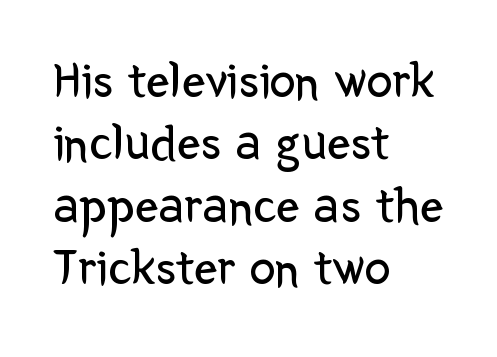
The image shows 52 px regular-weight sans-serif type, upright; set left-aligned, line spacing 1.2x, normal letter spacing, not underlined; low stroke contrast and a medium x-height.
